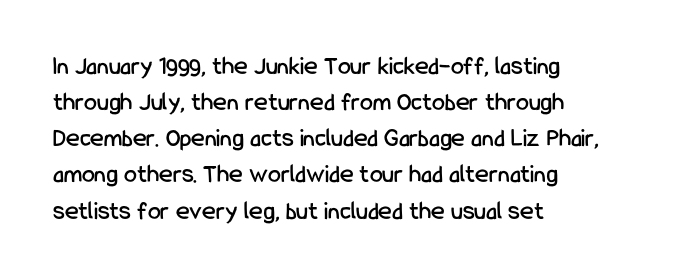
Q: Is the text italic (slanted)? A: No, it is upright.
Q: Is the text underlined? A: No.
Q: How is the paragraph aligned? A: Left-aligned.
Q: Is the spacing between letters normal or unusually wide? A: Normal.
Q: Is the spacing between lines tight, normal or loose? A: Normal.
